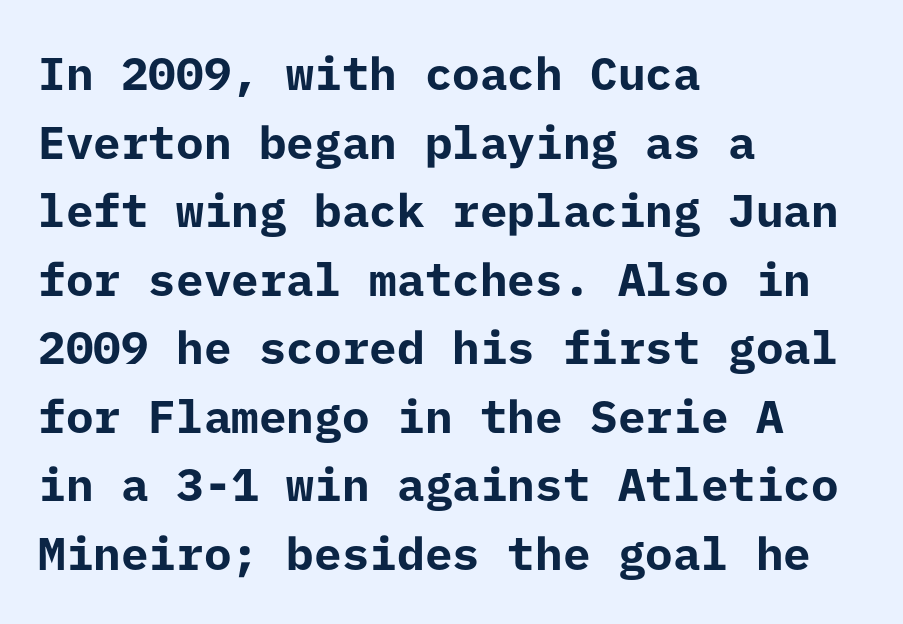
Q: Is the text bold? A: Yes.
Q: Is the text italic (slanted)? A: No, it is upright.
Q: Is the typeface a serif or a sans-serif typeface? A: Sans-serif.
Q: Is the text underlined? A: No.
Q: How is the paragraph aligned? A: Left-aligned.
Q: Is the spacing between letters normal or unusually wide? A: Normal.
Q: Is the spacing between lines tight, normal or loose? A: Normal.
Q: Width (condensed, normal, or wide)? A: Normal.
Q: Stroke contrast? A: Low.
Q: x-height? A: Medium.
